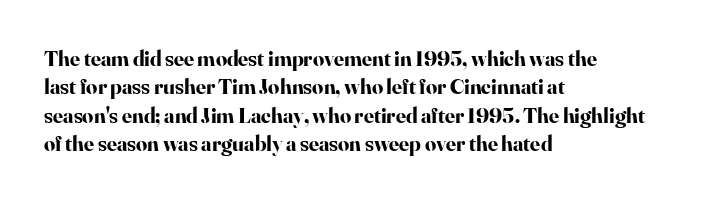
This is the regular roman posture of the typeface. The lines in this sample share a left origin and differ only in where they stop. Standard letterfit; no display-style spreading of the glyphs. Heavy-handed strokes throughout: this text is bold. The space directly below the letters is spotless.
